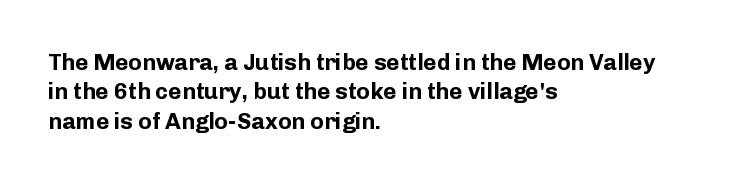
The image shows 23 px bold type, upright; set left-aligned, normal line spacing (1.28x), normal letter spacing, not underlined.
